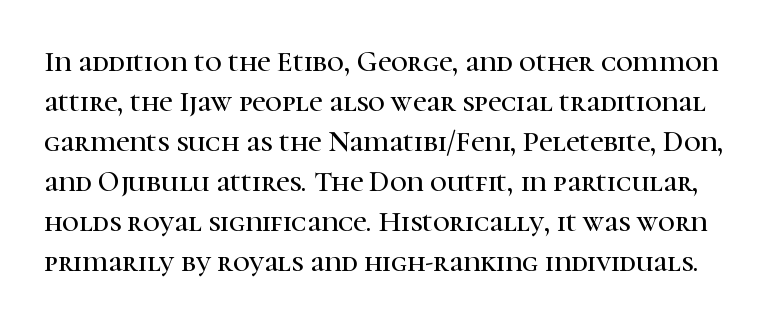
Q: Is the text italic (slanted)? A: No, it is upright.
Q: Is the typeface a serif or a sans-serif typeface? A: Serif.
Q: Is the text underlined? A: No.
Q: Is the spacing between letters normal or unusually wide? A: Normal.
Q: Is the spacing between lines tight, normal or loose? A: Normal.
Q: Width (condensed, normal, or wide)? A: Normal.
Q: Stroke contrast? A: High.
Q: x-height? A: Medium.
Q: Monospaced? A: No.
